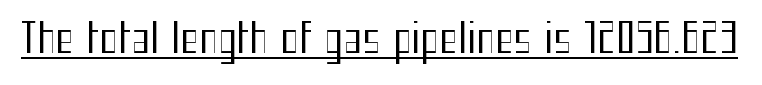
Q: Is the text bold? A: No.
Q: Is the text italic (slanted)? A: No, it is upright.
Q: Is the typeface a serif or a sans-serif typeface? A: Sans-serif.
Q: Is the text underlined? A: Yes.
Q: Is the spacing between letters normal or unusually wide? A: Normal.
Q: Width (condensed, normal, or wide)? A: Condensed.
Q: Stroke contrast? A: Medium.
Q: x-height? A: Medium.
Q: Monospaced? A: No.
